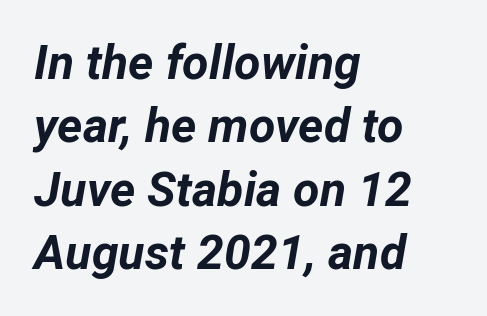
{"italic": "yes", "lean": "right", "slant_degrees": 12, "bold": "yes", "weight": "bold", "width": "normal", "stroke_contrast": "low", "x_height": "medium", "monospaced": "no", "underline": "no", "align": "left", "line_spacing": "normal", "line_spacing_ratio": 1.32, "letter_spacing": "normal", "letter_spacing_em": 0.0, "glyph_px": 48}
